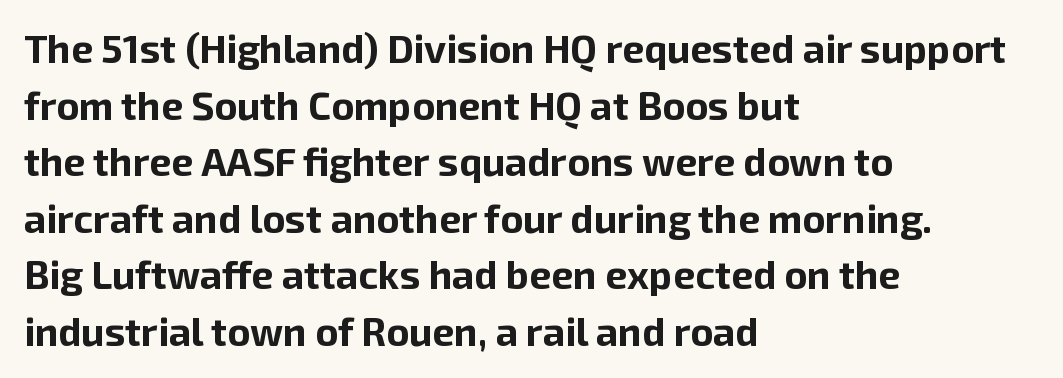
Decoration check: the copy has no underline. Compared with a centered layout, this one pins lines to the left instead. Is there any slant? The stems are plumb. Standard letterfit; no display-style spreading of the glyphs. The lines sit at an ordinary, default distance from one another.
